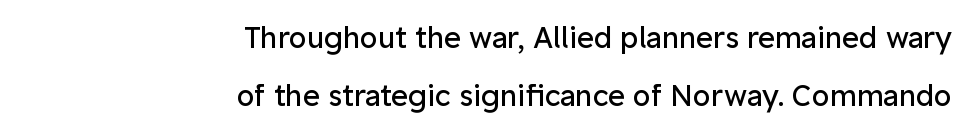
{"serif": "no", "italic": "no", "bold": "no", "weight": "regular", "width": "normal", "stroke_contrast": "low", "x_height": "medium", "monospaced": "no", "underline": "no", "align": "right", "line_spacing": "loose", "line_spacing_ratio": 1.99, "letter_spacing": "normal", "letter_spacing_em": 0.0, "glyph_px": 29}
